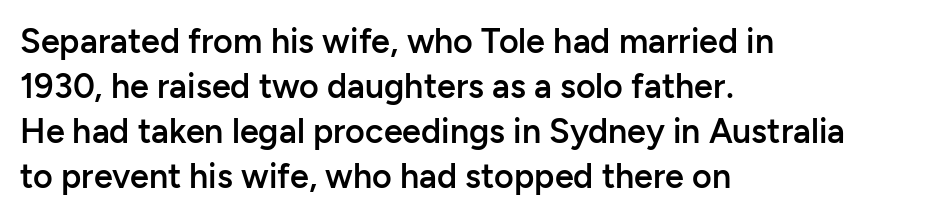
Q: Is the text bold? A: Semi-bold.
Q: Is the text italic (slanted)? A: No, it is upright.
Q: Is the typeface a serif or a sans-serif typeface? A: Sans-serif.
Q: Is the text underlined? A: No.
Q: How is the paragraph aligned? A: Left-aligned.
Q: Is the spacing between letters normal or unusually wide? A: Normal.
Q: Is the spacing between lines tight, normal or loose? A: Normal.
Q: Width (condensed, normal, or wide)? A: Normal.
Q: Stroke contrast? A: Low.
Q: x-height? A: Medium.
Q: Monospaced? A: No.
